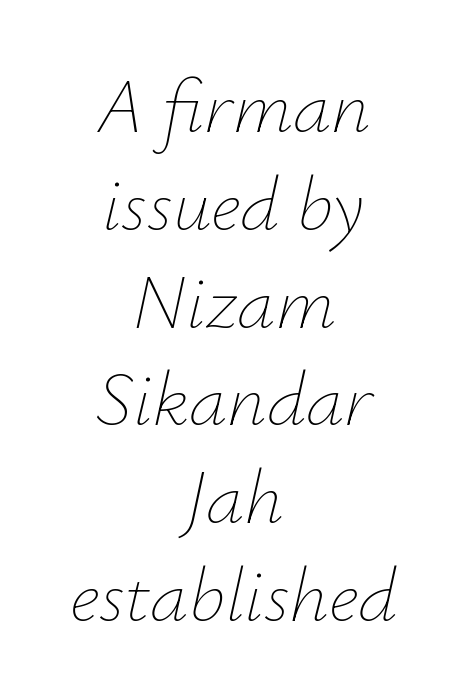
{"italic": "yes", "lean": "right", "slant_degrees": 12, "bold": "no", "weight": "thin", "width": "normal", "stroke_contrast": "low", "x_height": "small", "monospaced": "no", "underline": "no", "align": "center", "line_spacing": "normal", "line_spacing_ratio": 1.27, "letter_spacing": "normal", "letter_spacing_em": 0.0, "glyph_px": 77}
